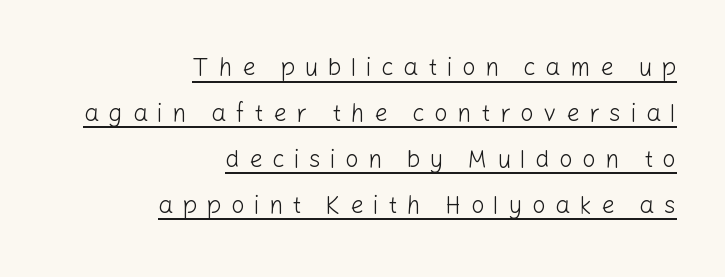
{"italic": "no", "bold": "no", "underline": "yes", "align": "right", "line_spacing": "loose", "line_spacing_ratio": 1.91, "letter_spacing": "wide", "letter_spacing_em": 0.39, "glyph_px": 24}
